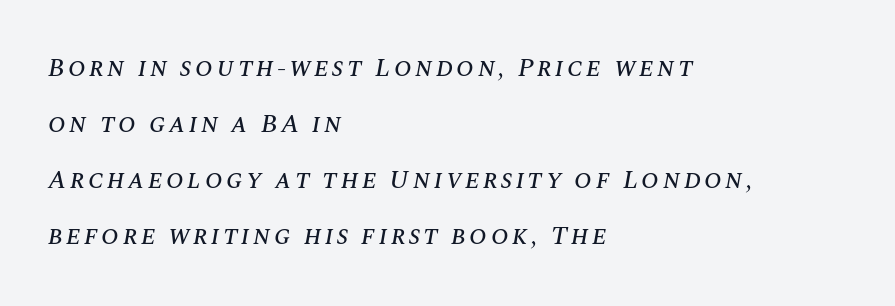
Q: Is the text italic (slanted)? A: Yes, it leans right by about 10 degrees.
Q: Is the text underlined? A: No.
Q: How is the paragraph aligned? A: Left-aligned.
Q: Is the spacing between lines tight, normal or loose? A: Loose.
